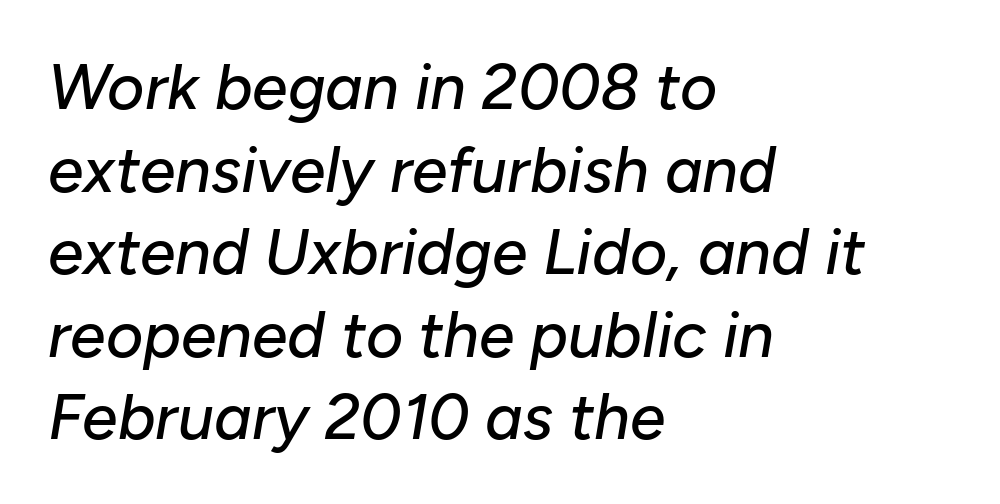
{"italic": "yes", "lean": "right", "slant_degrees": 10, "width": "normal", "stroke_contrast": "low", "x_height": "medium", "monospaced": "no", "underline": "no", "align": "left", "line_spacing": "normal", "line_spacing_ratio": 1.29, "letter_spacing": "normal", "letter_spacing_em": 0.0, "glyph_px": 64}
